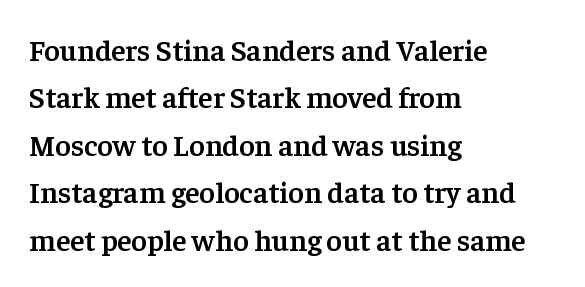
The image shows 30 px semibold serif type, upright; set left-aligned, normal line spacing (1.58x), normal letter spacing, not underlined; low stroke contrast and a medium x-height.
